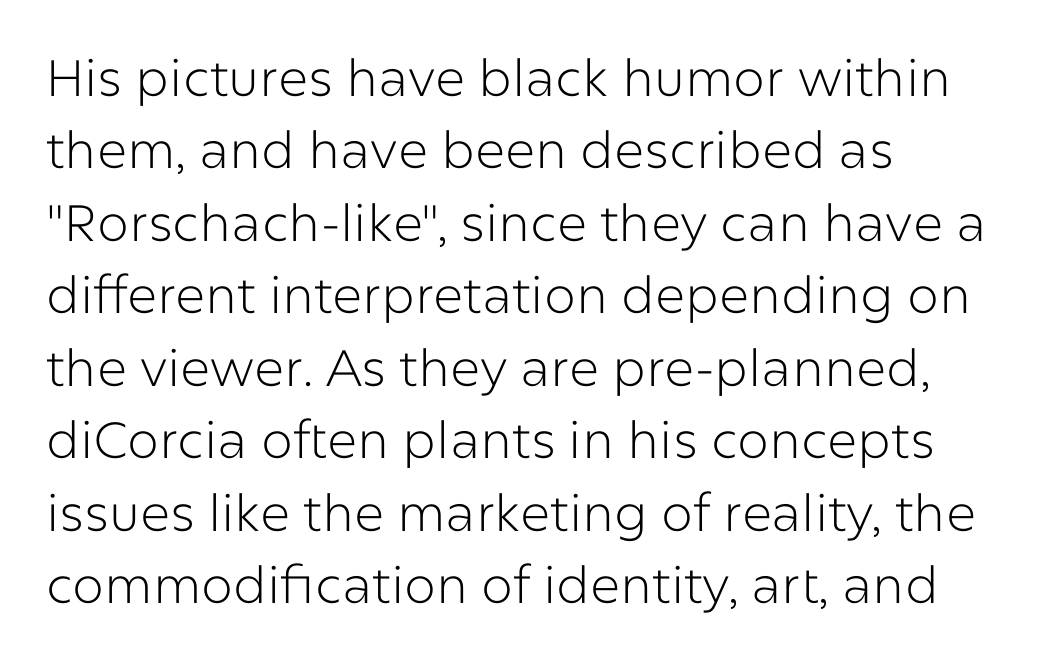
The image shows 51 px light sans-serif type, upright; set left-aligned, normal line spacing (1.42x), normal letter spacing, not underlined; low stroke contrast and a medium x-height.
